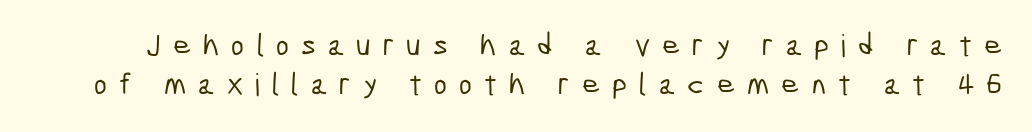
{"serif": "no", "width": "condensed", "stroke_contrast": "low", "x_height": "medium", "monospaced": "no", "underline": "no", "line_spacing": "normal", "line_spacing_ratio": 1.26, "letter_spacing": "wide", "letter_spacing_em": 0.39, "glyph_px": 31}
